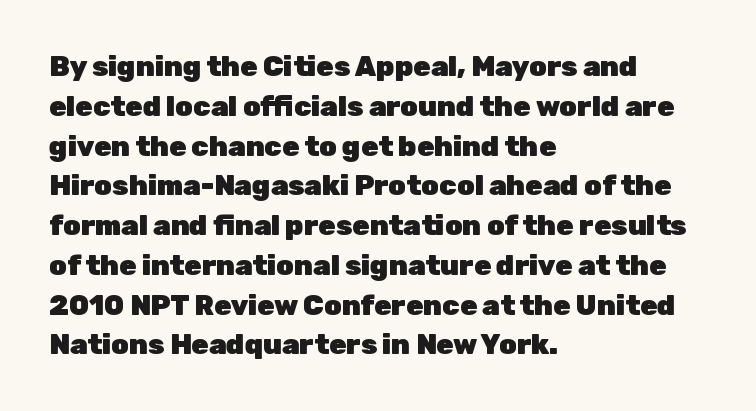
The axis of the letterforms is exactly vertical. The designer left line spacing at the default. No extra tracking has been applied to these lines. A full-strength bold gives these letters their thick strokes. These lines stack with their left ends in a neat column.
